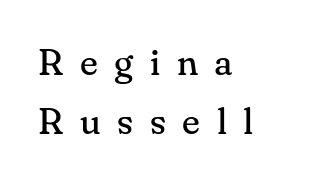
{"serif": "yes", "italic": "no", "bold": "no", "weight": "regular", "width": "normal", "stroke_contrast": "medium", "x_height": "small", "monospaced": "no", "underline": "no", "align": "left", "line_spacing": "normal", "line_spacing_ratio": 1.59, "letter_spacing": "wide", "letter_spacing_em": 0.45, "glyph_px": 37}
